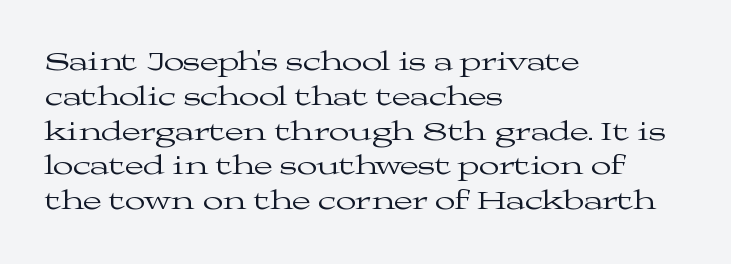
This sample keeps an unexceptional amount of space between lines. Characters remain perfectly vertical along every line. The gap between lines stays unmarked. Is this a heavy cut? Hardly; it is regular or lighter.
